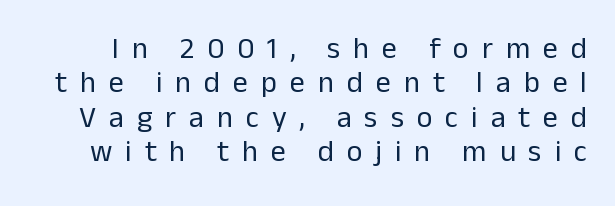
A bare baseline throughout the passage. Typographically, this falls in the sans-serif category. These lines have a slow, spaced-out rhythm from letter to letter. Ordinary non-slanted type is in use. Very little white space separates one row of letters from the next.
